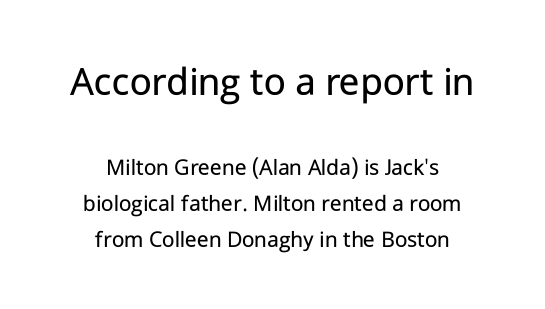
The image shows 42 px regular-weight sans-serif type, upright; set centered, normal line spacing (1.51x), normal letter spacing, not underlined; the first (top) block is 1.75x larger; low stroke contrast and a medium x-height.
